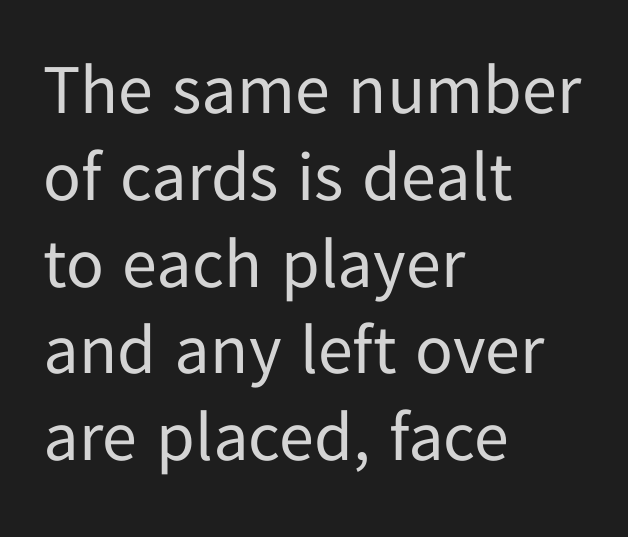
{"serif": "no", "italic": "no", "bold": "no", "weight": "regular", "width": "normal", "stroke_contrast": "low", "x_height": "medium", "monospaced": "no", "underline": "no", "align": "left", "line_spacing_ratio": 1.24, "letter_spacing": "normal", "letter_spacing_em": 0.0, "glyph_px": 70}
